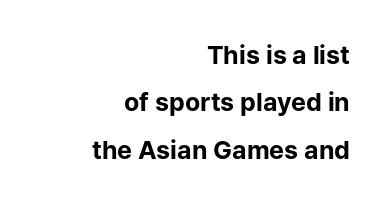
{"italic": "no", "bold": "yes", "underline": "no", "align": "right", "line_spacing": "loose", "line_spacing_ratio": 1.9, "letter_spacing": "normal", "letter_spacing_em": 0.0, "glyph_px": 25}
